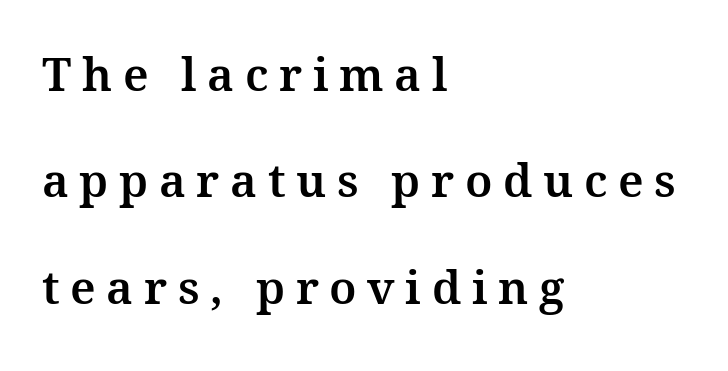
Q: Is the text italic (slanted)? A: No, it is upright.
Q: Is the typeface a serif or a sans-serif typeface? A: Serif.
Q: Is the text underlined? A: No.
Q: How is the paragraph aligned? A: Left-aligned.
Q: Is the spacing between letters normal or unusually wide? A: Unusually wide.
Q: Is the spacing between lines tight, normal or loose? A: Loose.
Q: Width (condensed, normal, or wide)? A: Normal.
Q: Stroke contrast? A: Medium.
Q: x-height? A: Medium.
Q: Monospaced? A: No.
